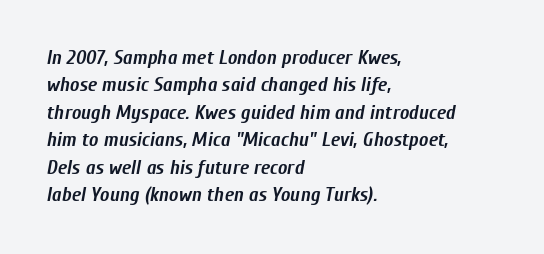
{"italic": "yes", "lean": "right", "slant_degrees": 10, "bold": "yes", "underline": "no", "align": "left", "line_spacing": "normal", "line_spacing_ratio": 1.37, "letter_spacing": "normal", "letter_spacing_em": 0.0, "glyph_px": 20}
